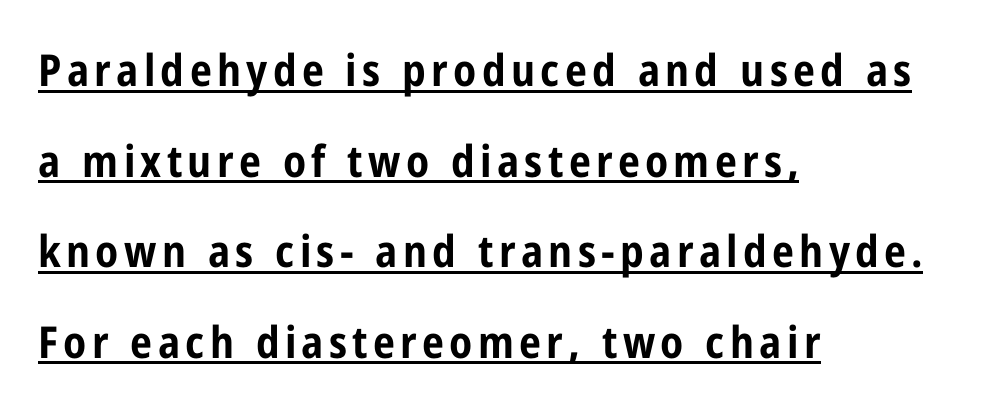
Q: Is the text bold? A: Yes.
Q: Is the text italic (slanted)? A: No, it is upright.
Q: Is the typeface a serif or a sans-serif typeface? A: Sans-serif.
Q: Is the text underlined? A: Yes.
Q: How is the paragraph aligned? A: Left-aligned.
Q: Is the spacing between lines tight, normal or loose? A: Loose.
Q: Width (condensed, normal, or wide)? A: Condensed.
Q: Stroke contrast? A: Low.
Q: x-height? A: Medium.
Q: Monospaced? A: No.
